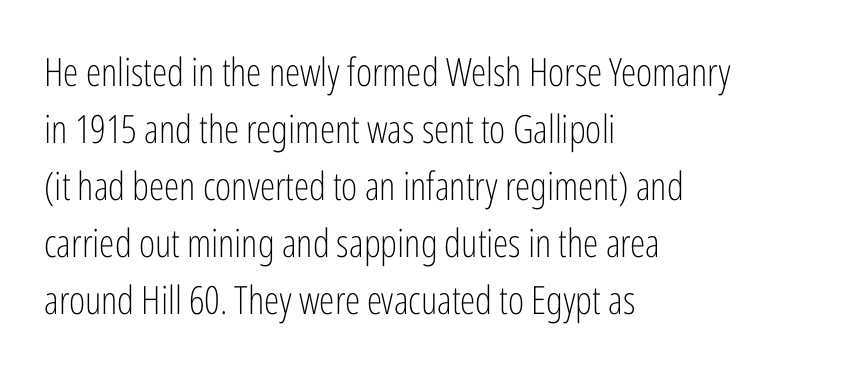
The image shows 39 px light, condensed sans-serif type, upright; set left-aligned, normal line spacing (1.46x), normal letter spacing, not underlined; low stroke contrast and a medium x-height.
